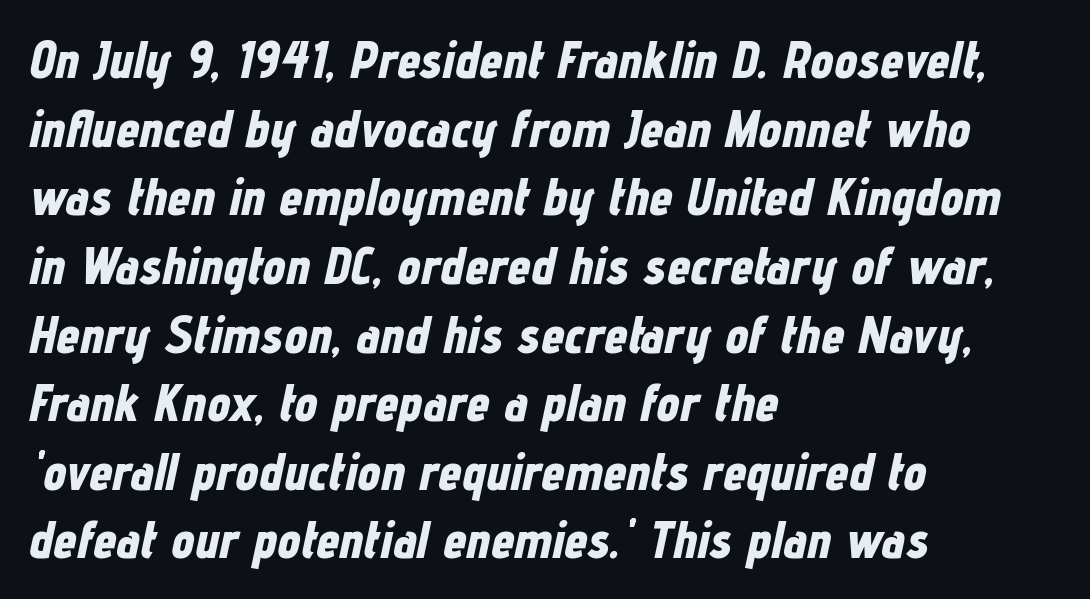
The image shows 52 px bold, condensed type, italic (leaning right); set left-aligned, normal line spacing (1.32x), normal letter spacing, not underlined; low stroke contrast and a medium x-height.
